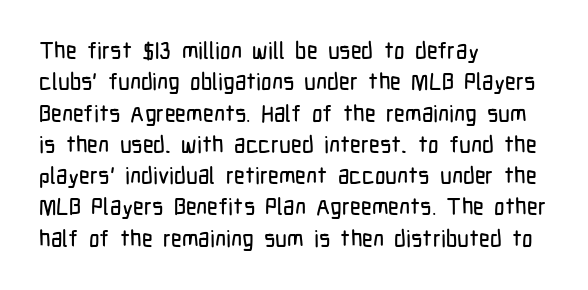
The passage shown is not underscored anywhere. The line texture is even and compact thanks to regular tracking. Nope, not italic — everything's standing straight. Each line starts at the same left margin while the right side varies. Notice how descenders clear the ascenders below comfortably — that's standard leading.
